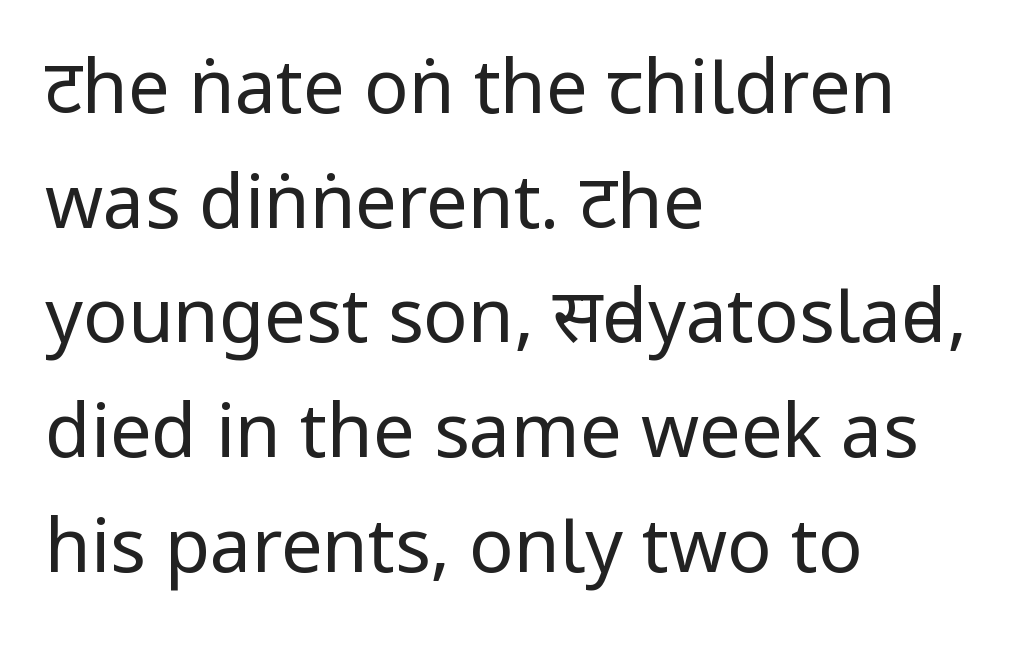
Q: Is the text bold? A: No.
Q: Is the text italic (slanted)? A: No, it is upright.
Q: Is the typeface a serif or a sans-serif typeface? A: Sans-serif.
Q: Is the text underlined? A: No.
Q: How is the paragraph aligned? A: Left-aligned.
Q: Is the spacing between letters normal or unusually wide? A: Normal.
Q: Is the spacing between lines tight, normal or loose? A: Normal.
Q: Width (condensed, normal, or wide)? A: Condensed.
Q: Stroke contrast? A: Low.
Q: x-height? A: Large.
Q: Monospaced? A: No.
